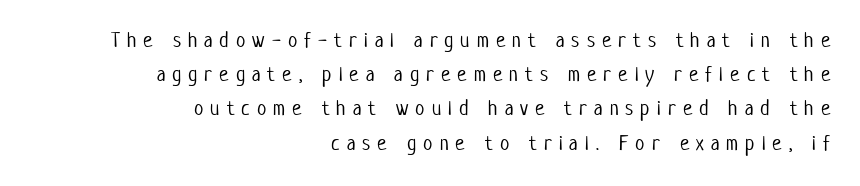
The image shows 21 px text type, upright; set right-aligned, normal line spacing (1.63x), unusually wide letter spacing (+0.34 em), not underlined.
